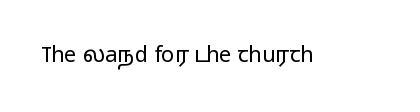
The image shows 22 px text type, upright; set normal letter spacing, not underlined.
